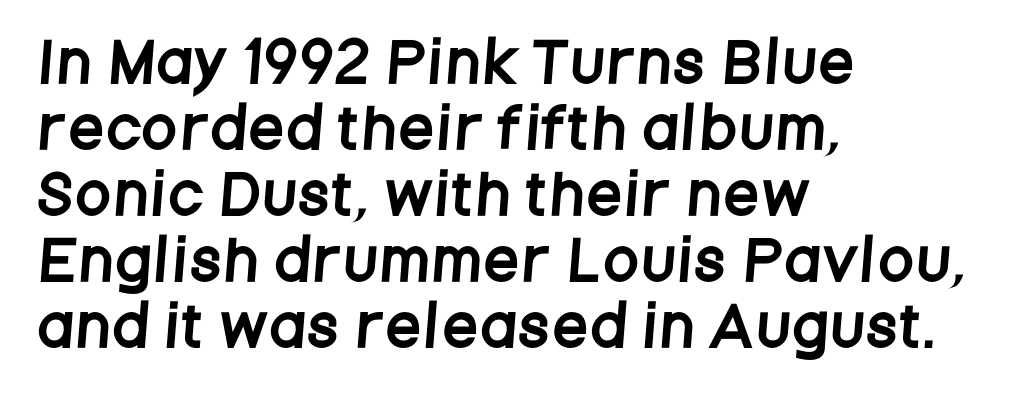
Q: Is the typeface a serif or a sans-serif typeface? A: Sans-serif.
Q: Is the text underlined? A: No.
Q: How is the paragraph aligned? A: Left-aligned.
Q: Width (condensed, normal, or wide)? A: Condensed.
Q: Stroke contrast? A: Low.
Q: x-height? A: Large.
Q: Monospaced? A: No.
